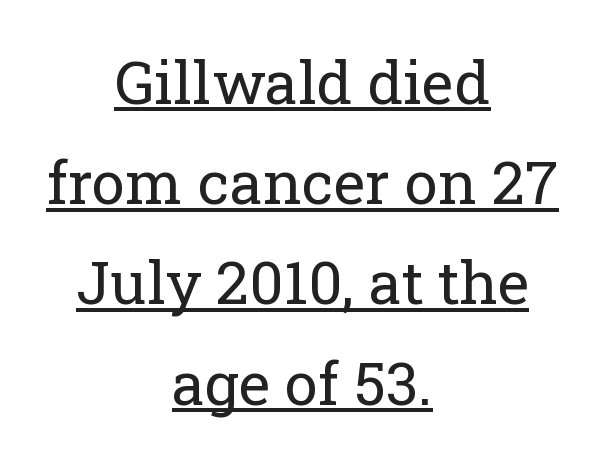
{"serif": "yes", "italic": "no", "bold": "no", "weight": "regular", "width": "normal", "stroke_contrast": "low", "x_height": "medium", "monospaced": "no", "underline": "yes", "align": "center", "line_spacing": "normal", "line_spacing_ratio": 1.67, "letter_spacing": "normal", "letter_spacing_em": 0.0, "glyph_px": 60}
